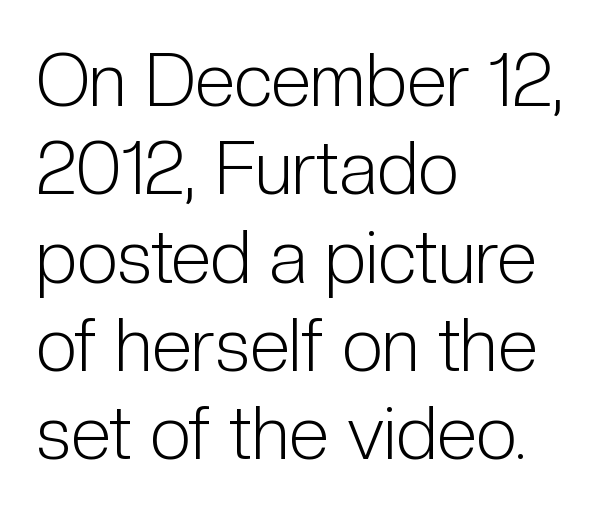
No extra ink here — the face is not bold. Italic? Not at all — the glyphs are vertical. Proportional: the letters do not fall into vertical columns. Compared with typical body copy, the letter spacing here is the same. These lines stack with their left ends in a neat column. The letters carry no serifs — their stems end cleanly without finishing strokes.
